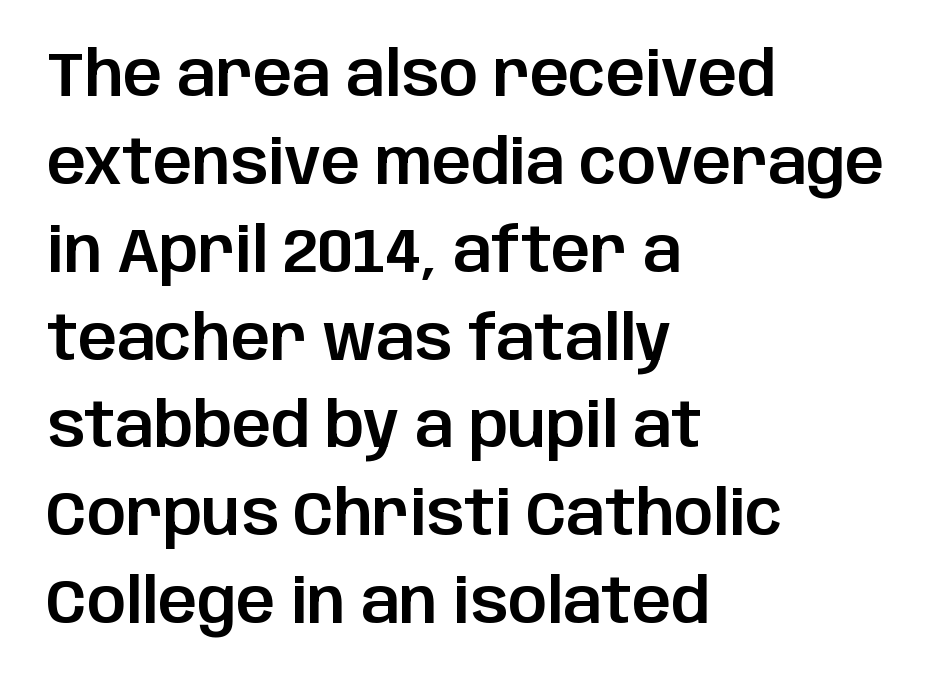
{"serif": "no", "italic": "no", "width": "normal", "stroke_contrast": "low", "x_height": "large", "monospaced": "no", "underline": "no", "align": "left", "line_spacing": "normal", "line_spacing_ratio": 1.44, "letter_spacing": "normal", "letter_spacing_em": 0.0, "glyph_px": 61}
